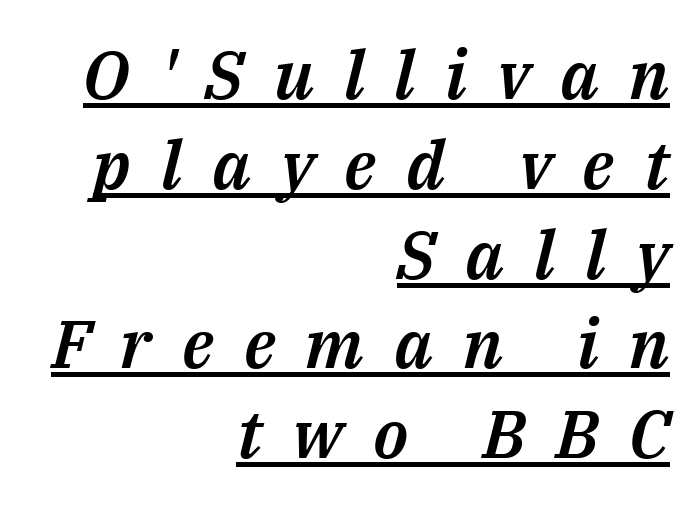
Q: Is the text italic (slanted)? A: Yes, it leans right by about 14 degrees.
Q: Is the text underlined? A: Yes.
Q: How is the paragraph aligned? A: Right-aligned.
Q: Is the spacing between letters normal or unusually wide? A: Unusually wide.
Q: Is the spacing between lines tight, normal or loose? A: Normal.
Q: Width (condensed, normal, or wide)? A: Normal.
Q: Stroke contrast? A: Medium.
Q: x-height? A: Medium.
Q: Monospaced? A: No.
